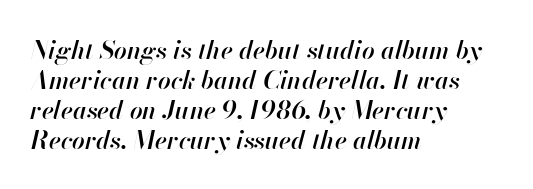
{"italic": "yes", "lean": "right", "slant_degrees": 13, "bold": "semi", "underline": "no", "align": "left", "line_spacing_ratio": 1.2, "letter_spacing": "normal", "letter_spacing_em": 0.0, "glyph_px": 25}
